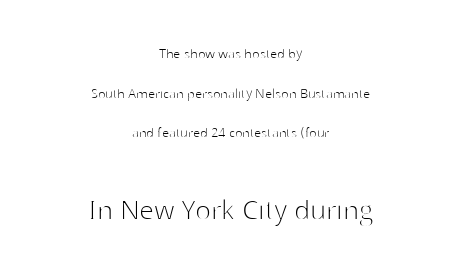
Q: Is the text bold? A: No.
Q: Is the text italic (slanted)? A: No, it is upright.
Q: Is the typeface a serif or a sans-serif typeface? A: Sans-serif.
Q: Is the text underlined? A: No.
Q: How is the paragraph aligned? A: Centered.
Q: Is the spacing between letters normal or unusually wide? A: Normal.
Q: Is the spacing between lines tight, normal or loose? A: Loose.
Q: Which block of text is set in a larger size, the first (top) or the second (bottom)? A: The second (bottom) one.
Q: Width (condensed, normal, or wide)? A: Normal.
Q: Stroke contrast? A: High.
Q: x-height? A: Medium.
Q: Monospaced? A: No.
